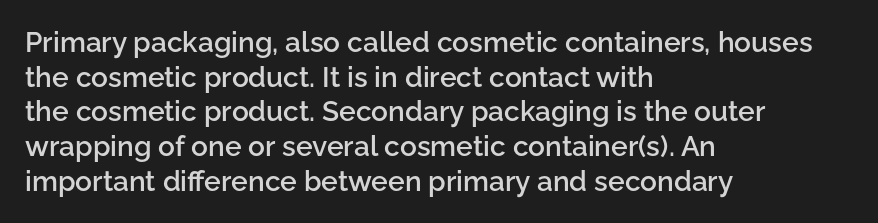
{"serif": "no", "italic": "no", "bold": "semi", "weight": "semibold", "width": "normal", "stroke_contrast": "low", "x_height": "medium", "monospaced": "no", "underline": "no", "align": "left", "line_spacing_ratio": 1.24, "letter_spacing": "normal", "letter_spacing_em": 0.0, "glyph_px": 28}
